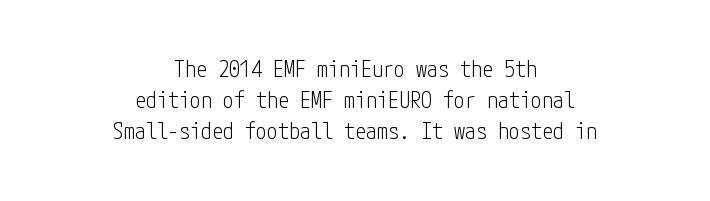
Q: Is the text bold? A: No.
Q: Is the text italic (slanted)? A: No, it is upright.
Q: Is the text underlined? A: No.
Q: How is the paragraph aligned? A: Centered.
Q: Is the spacing between letters normal or unusually wide? A: Normal.
Q: Is the spacing between lines tight, normal or loose? A: Normal.
